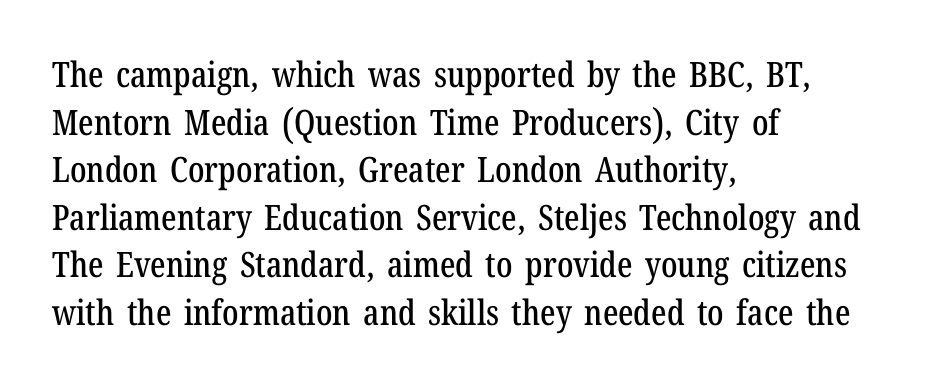
The image shows 35 px condensed serif type, upright; set left-aligned, normal line spacing (1.36x), normal letter spacing, not underlined; low stroke contrast and a medium x-height.
